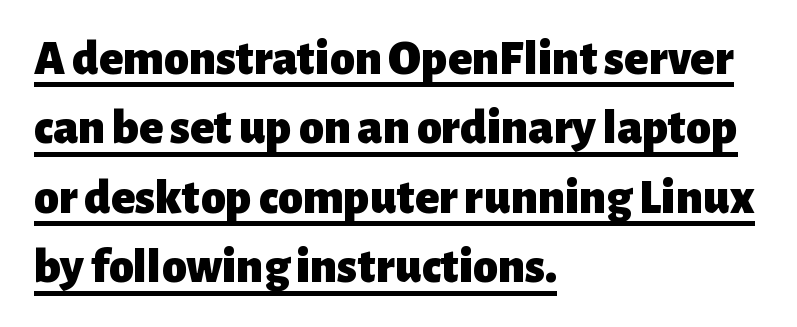
Posture: upright roman. The rendered words wear a rule along their underside. Each word holds together tightly as a unit, with standard inter-letter gaps. The space between consecutive lines is moderate. Layout note: lines flush left. The font is running at its bold setting.
